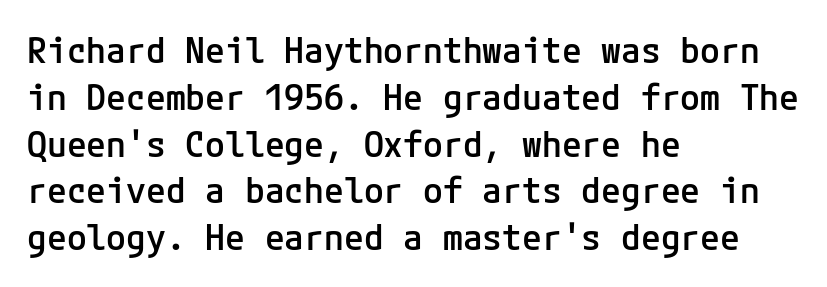
The image shows 36 px semibold sans-serif type, upright; set left-aligned, normal line spacing (1.3x), normal letter spacing, not underlined; low stroke contrast and a medium x-height.
